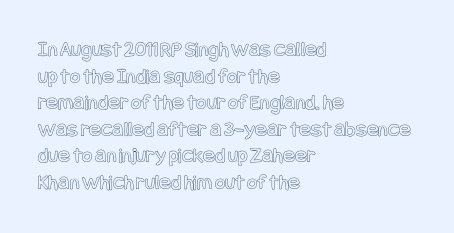
{"italic": "no", "underline": "no", "align": "left", "line_spacing_ratio": 1.21, "letter_spacing": "normal", "letter_spacing_em": 0.0, "glyph_px": 22}
